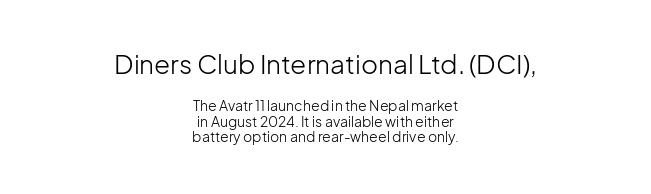
{"italic": "no", "bold": "no", "underline": "no", "align": "center", "line_spacing": "tight", "line_spacing_ratio": 1.1, "letter_spacing": "normal", "letter_spacing_em": 0.0, "larger_block": "first", "size_ratio": 1.86, "glyph_px": 26}
